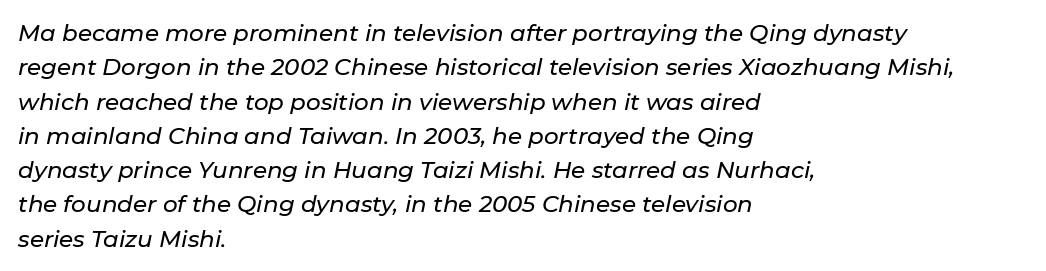
The image shows 23 px text type, italic (leaning right); set left-aligned, normal line spacing (1.49x), normal letter spacing, not underlined.
